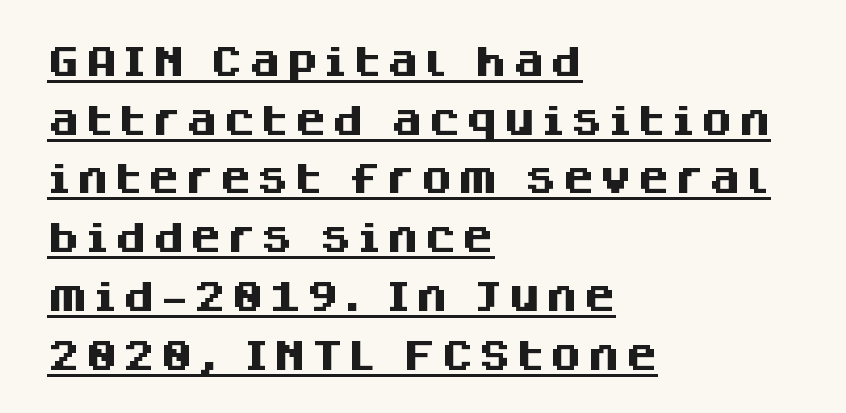
The image shows 33 px heavy sans-serif type, upright; set left-aligned, line spacing 1.78x, underlined; medium stroke contrast and a large x-height.
